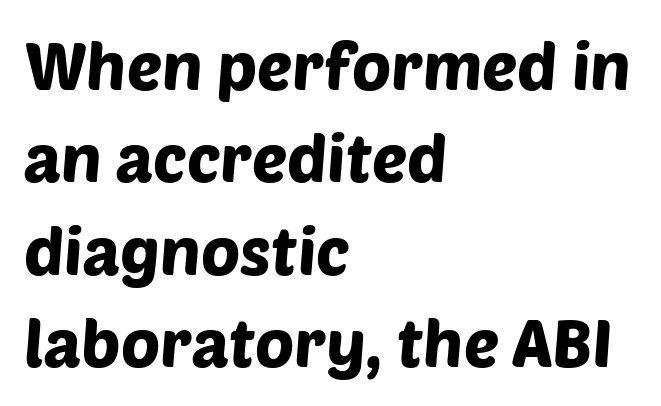
The image shows 66 px sans-serif type; set left-aligned, normal line spacing (1.4x), normal letter spacing, not underlined; low stroke contrast and a large x-height.
